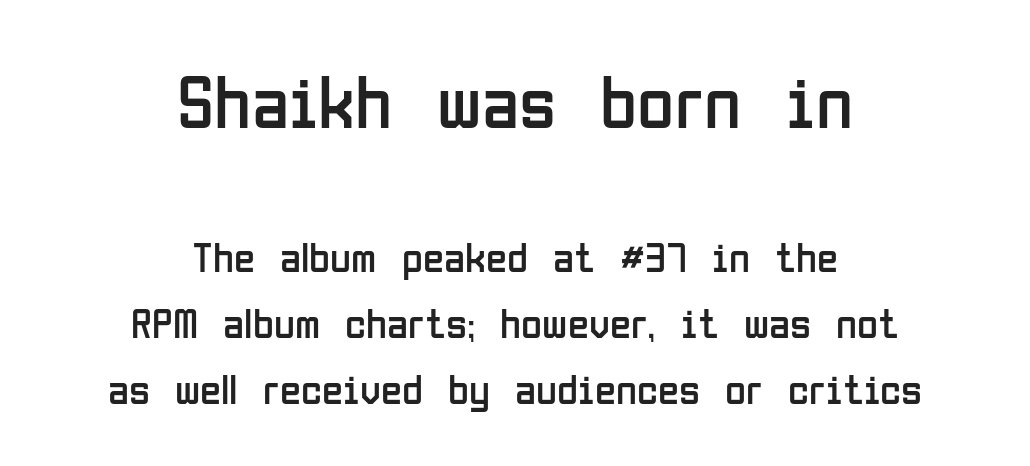
The passage shown begins with its larger block and ends with its smaller one. Does the leading feel generous? No, just average. Descender tails drop into unmarked territory. Caption: multi-line text, centered on the measure. Looks like regular typesetting: each glyph gets only the width it needs. In terms of letterspacing, this is plain default setting.
